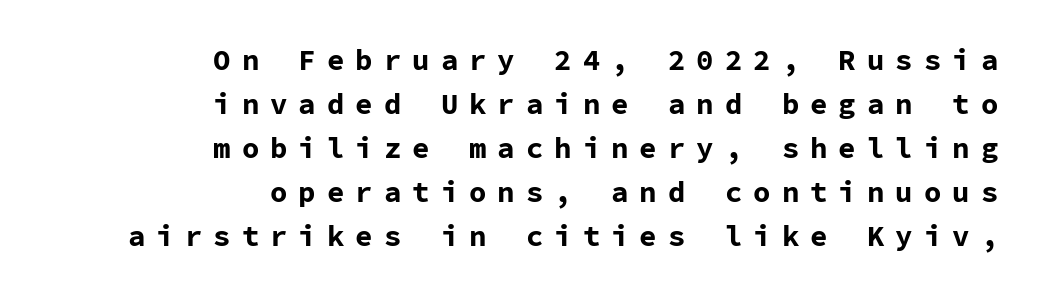
The image shows 29 px bold sans-serif type, upright, monospaced; set right-aligned, normal line spacing (1.52x), unusually wide letter spacing (+0.38 em), not underlined; low stroke contrast and a medium x-height.
